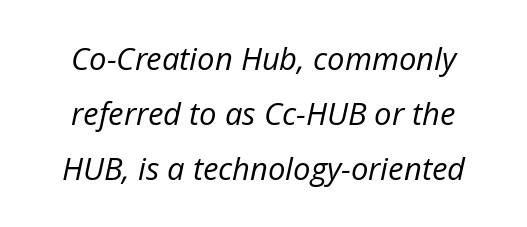
The image shows 31 px regular-weight type, italic (leaning right); set centered, line spacing 1.78x, normal letter spacing, not underlined; low stroke contrast and a medium x-height.
